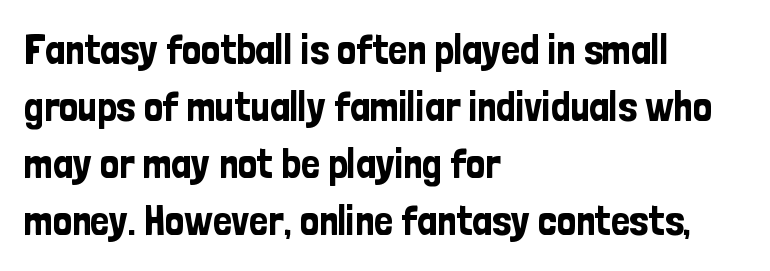
Q: Is the text italic (slanted)? A: No, it is upright.
Q: Is the typeface a serif or a sans-serif typeface? A: Sans-serif.
Q: Is the text underlined? A: No.
Q: How is the paragraph aligned? A: Left-aligned.
Q: Is the spacing between letters normal or unusually wide? A: Normal.
Q: Is the spacing between lines tight, normal or loose? A: Normal.
Q: Width (condensed, normal, or wide)? A: Condensed.
Q: Stroke contrast? A: Low.
Q: x-height? A: Medium.
Q: Monospaced? A: No.
